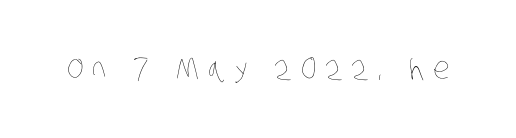
{"bold": "no", "weight": "thin", "width": "condensed", "stroke_contrast": "low", "x_height": "large", "monospaced": "no", "underline": "no", "letter_spacing": "wide", "letter_spacing_em": 0.29, "glyph_px": 30}
